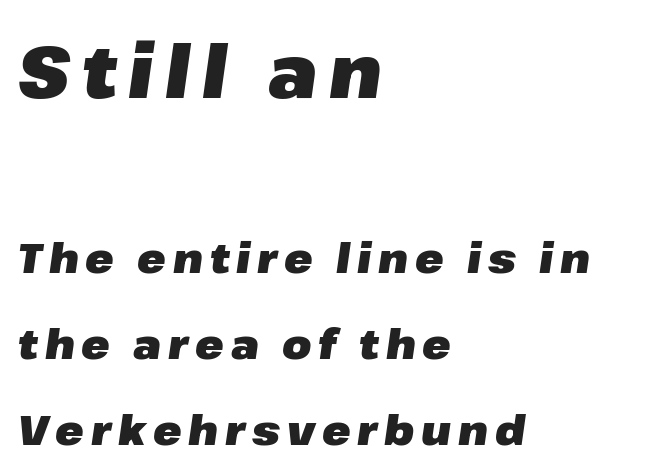
{"italic": "yes", "lean": "right", "slant_degrees": 8, "bold": "yes", "weight": "heavy", "width": "normal", "stroke_contrast": "low", "x_height": "medium", "monospaced": "no", "underline": "no", "align": "left", "line_spacing": "loose", "line_spacing_ratio": 2.04, "larger_block": "first", "size_ratio": 1.76, "glyph_px": 74}
